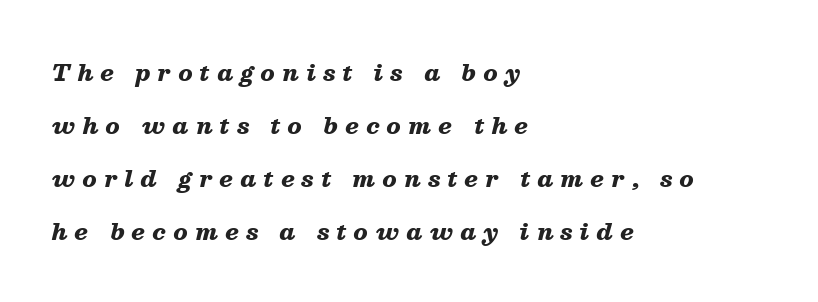
Q: Is the text bold? A: Yes.
Q: Is the text italic (slanted)? A: Yes, it leans right by about 13 degrees.
Q: Is the text underlined? A: No.
Q: How is the paragraph aligned? A: Left-aligned.
Q: Is the spacing between letters normal or unusually wide? A: Unusually wide.
Q: Is the spacing between lines tight, normal or loose? A: Loose.
